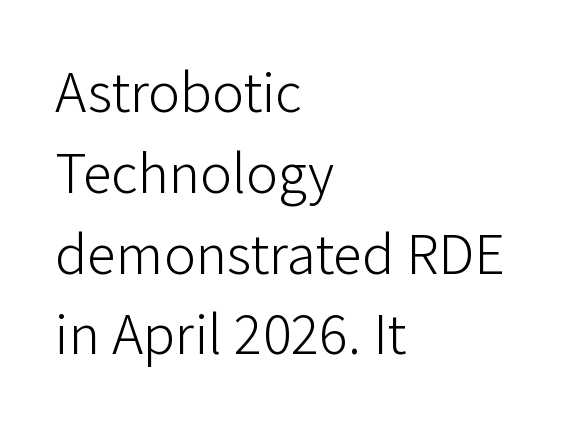
The string is rendered with underlining switched off. Glyph-to-glyph distance matches everyday printed text. Note the varied advance widths — an 'i' is clearly narrower than an 'm'. One-word summary of the alignment: left.
